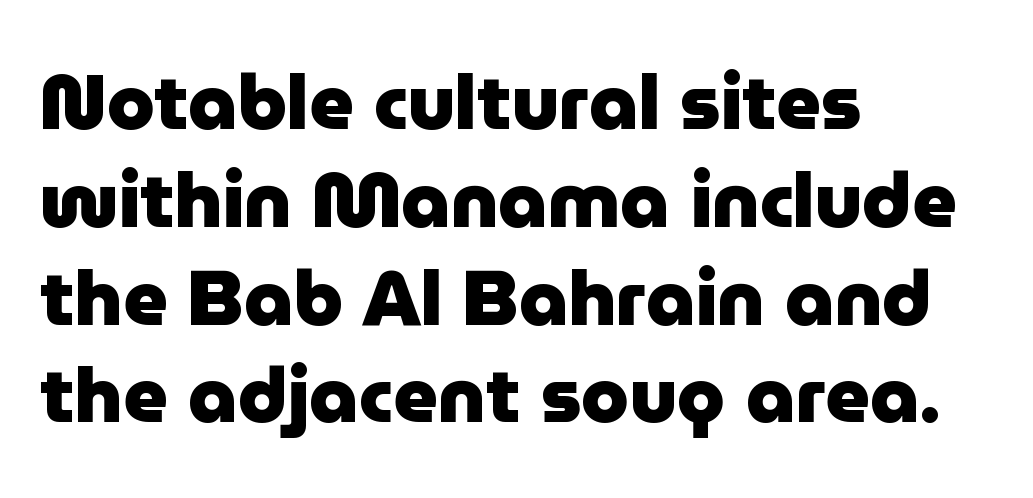
{"serif": "no", "italic": "no", "bold": "yes", "weight": "heavy", "width": "normal", "stroke_contrast": "low", "x_height": "medium", "monospaced": "no", "underline": "no", "align": "left", "line_spacing": "normal", "line_spacing_ratio": 1.27, "letter_spacing": "normal", "letter_spacing_em": 0.0, "glyph_px": 77}
